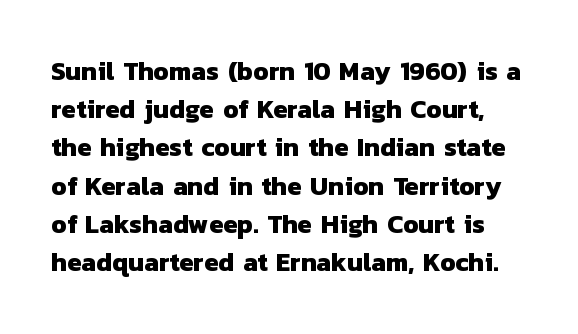
Q: Is the text bold? A: Yes.
Q: Is the text underlined? A: No.
Q: Is the spacing between letters normal or unusually wide? A: Normal.
Q: Is the spacing between lines tight, normal or loose? A: Normal.
